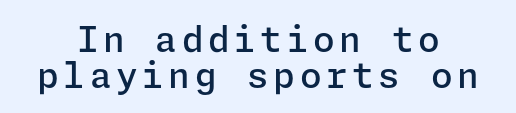
The image shows 35 px semibold sans-serif type, upright; set centered, tight line spacing (1.02x), not underlined; low stroke contrast and a medium x-height.
